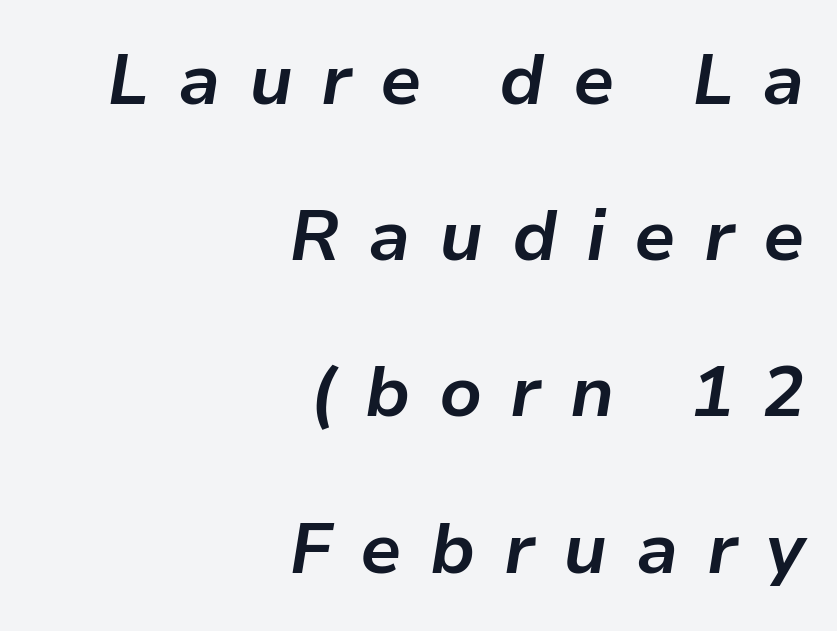
The horizontal fit of the characters is loose and conspicuously gappy. Has an underline been added? It has not. The vertical gap from one line to the next is large. Line endings align vertically; line beginnings do not.
